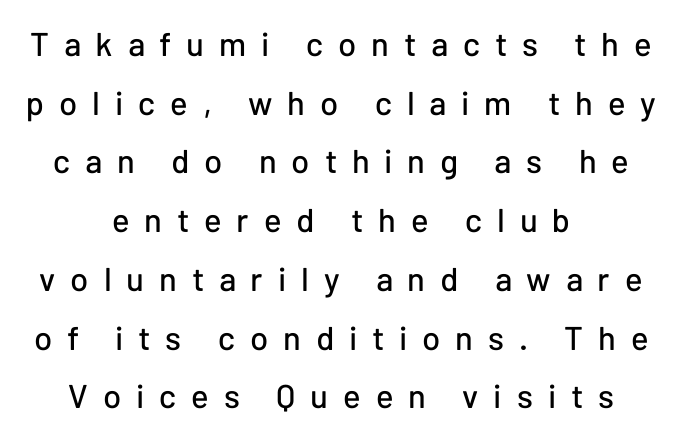
The image shows 33 px sans-serif type, upright; set centered, line spacing 1.78x, unusually wide letter spacing (+0.45 em), not underlined; low stroke contrast and a medium x-height.
